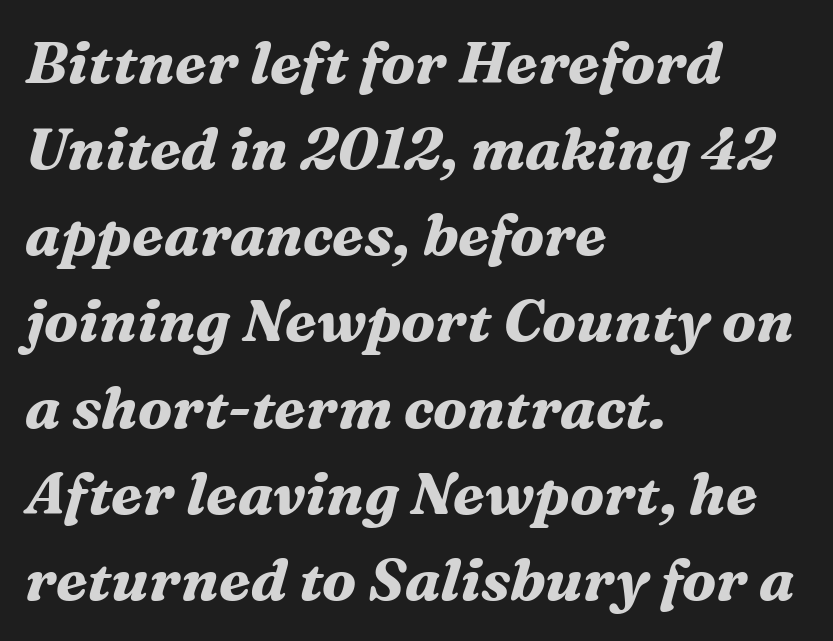
{"serif": "yes", "italic": "yes", "lean": "right", "slant_degrees": 16, "bold": "yes", "weight": "bold", "width": "normal", "stroke_contrast": "medium", "x_height": "medium", "monospaced": "no", "underline": "no", "align": "left", "line_spacing": "normal", "line_spacing_ratio": 1.46, "letter_spacing": "normal", "letter_spacing_em": 0.0, "glyph_px": 59}
